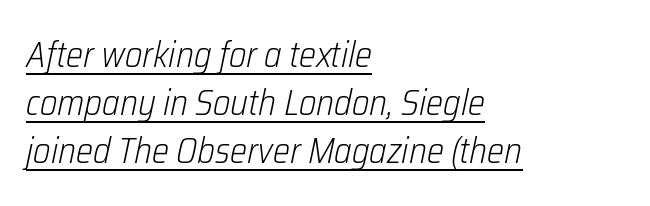
The image shows 36 px light, condensed type, italic (leaning right); set left-aligned, normal line spacing (1.34x), normal letter spacing, underlined; low stroke contrast and a medium x-height.
